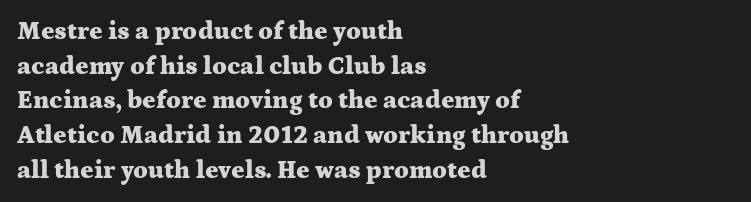
Q: Is the text bold? A: Yes.
Q: Is the text italic (slanted)? A: No, it is upright.
Q: Is the text underlined? A: No.
Q: How is the paragraph aligned? A: Left-aligned.
Q: Is the spacing between letters normal or unusually wide? A: Normal.
Q: Is the spacing between lines tight, normal or loose? A: Normal.
